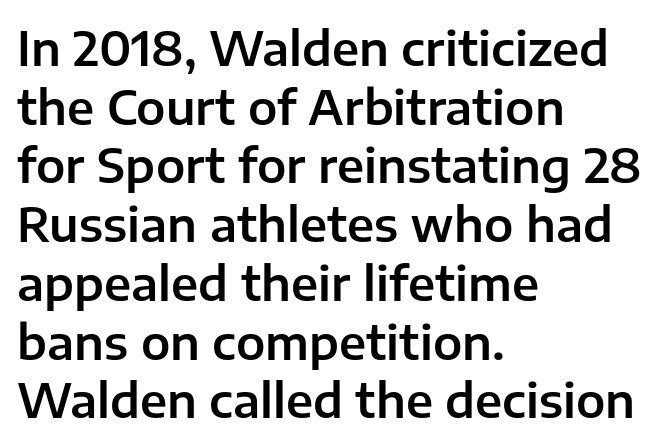
The image shows 47 px sans-serif type, upright; set left-aligned, normal line spacing (1.25x), normal letter spacing, not underlined; low stroke contrast and a medium x-height.
